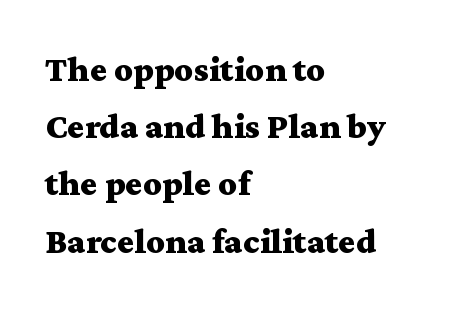
The image shows 36 px bold, wide serif type, upright; set left-aligned, normal line spacing (1.59x), normal letter spacing, not underlined; medium stroke contrast and a medium x-height.
